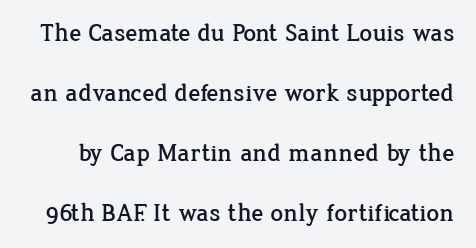
Tracking value appears to be zero — textbook default spacing. Bare-footed words on every line. Is there any slant? The stems are plumb. The block of text is sparse from top to bottom, with ample space between rows.
